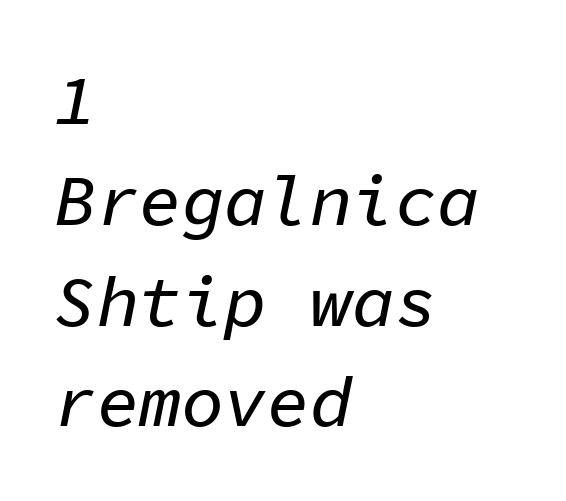
Between one letter and the next there's only the usual sliver of space. Is this a fixed-width face? Yes — each glyph sits in an identical cell. The zone under the glyphs is completely vacant. The line-height multiplier appears to be the usual default. There's an unmistakable incline to the writing here. Casual observation: everything's shoved over to the left.
